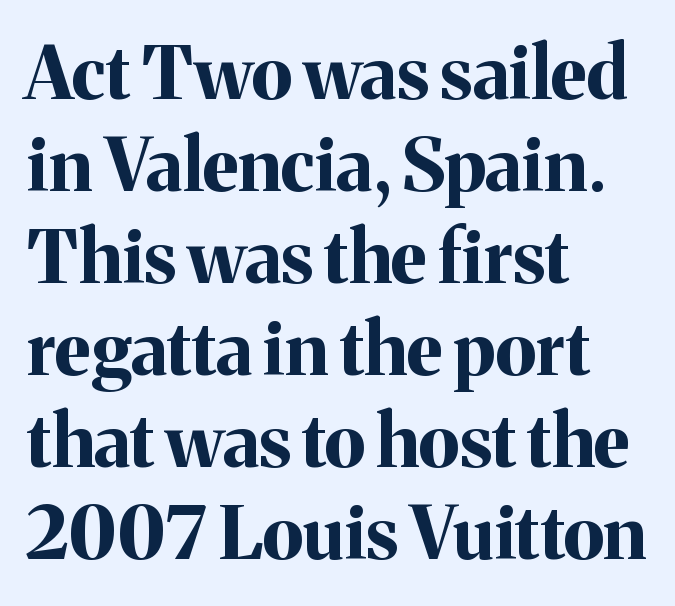
Q: Is the text bold? A: Yes.
Q: Is the text italic (slanted)? A: No, it is upright.
Q: Is the typeface a serif or a sans-serif typeface? A: Serif.
Q: Is the text underlined? A: No.
Q: How is the paragraph aligned? A: Left-aligned.
Q: Is the spacing between letters normal or unusually wide? A: Normal.
Q: Is the spacing between lines tight, normal or loose? A: Normal.
Q: Width (condensed, normal, or wide)? A: Normal.
Q: Stroke contrast? A: Medium.
Q: x-height? A: Medium.
Q: Monospaced? A: No.
